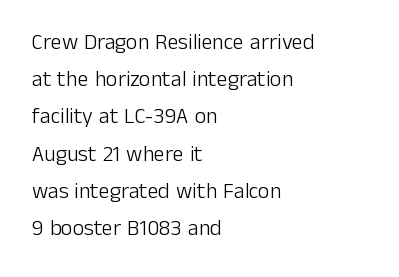
Q: Is the text bold? A: No.
Q: Is the text italic (slanted)? A: No, it is upright.
Q: Is the text underlined? A: No.
Q: How is the paragraph aligned? A: Left-aligned.
Q: Is the spacing between letters normal or unusually wide? A: Normal.
Q: Is the spacing between lines tight, normal or loose? A: Normal.
